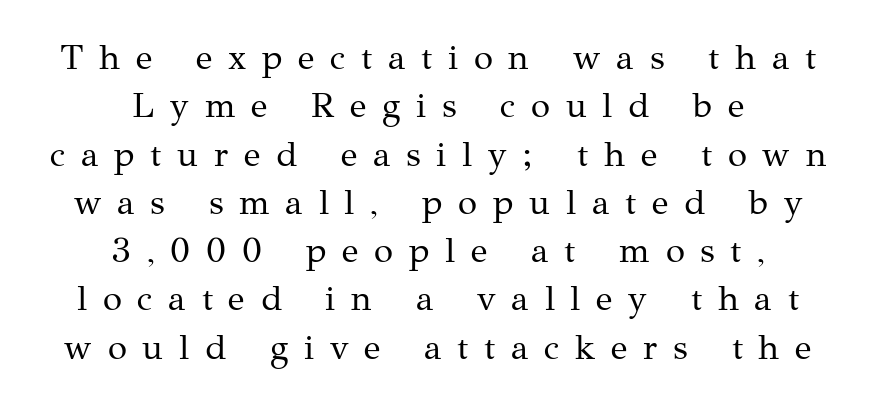
The lines are quadded center. Is the stroke heavy? The answer is a plain regular-or-lighter. Tracking here is generous; glyphs stand well apart from one another. These lines are composed in type with serifs.
